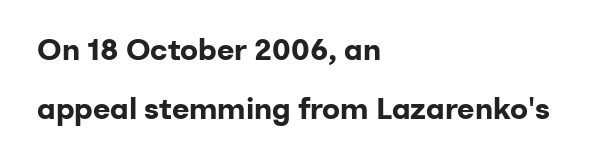
Q: Is the text bold? A: Yes.
Q: Is the text italic (slanted)? A: No, it is upright.
Q: Is the typeface a serif or a sans-serif typeface? A: Sans-serif.
Q: Is the text underlined? A: No.
Q: How is the paragraph aligned? A: Left-aligned.
Q: Is the spacing between letters normal or unusually wide? A: Normal.
Q: Is the spacing between lines tight, normal or loose? A: Loose.
Q: Width (condensed, normal, or wide)? A: Normal.
Q: Stroke contrast? A: Low.
Q: x-height? A: Medium.
Q: Monospaced? A: No.
